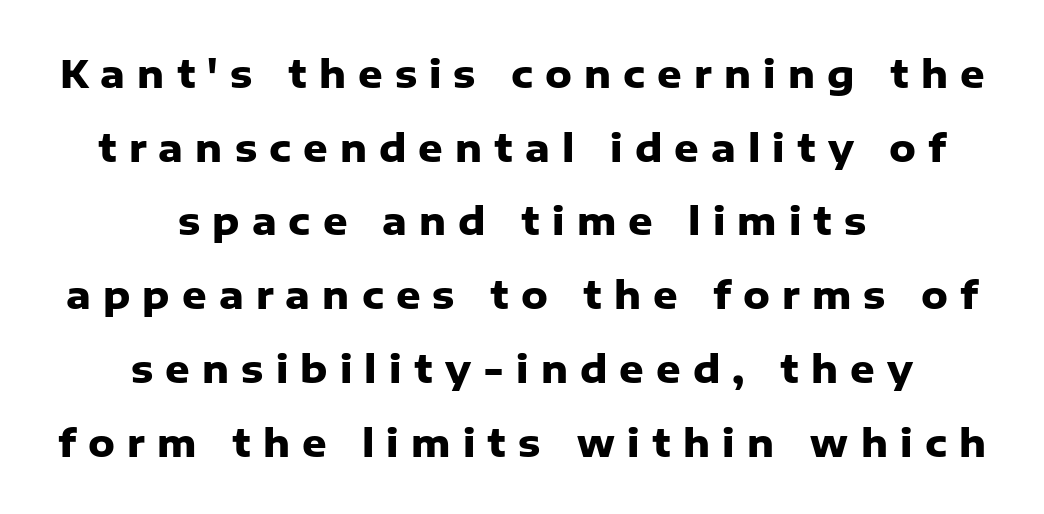
{"serif": "no", "italic": "no", "bold": "yes", "weight": "heavy", "width": "normal", "stroke_contrast": "low", "x_height": "medium", "monospaced": "no", "underline": "no", "align": "center", "line_spacing": "loose", "line_spacing_ratio": 1.94, "letter_spacing": "wide", "letter_spacing_em": 0.32, "glyph_px": 38}
